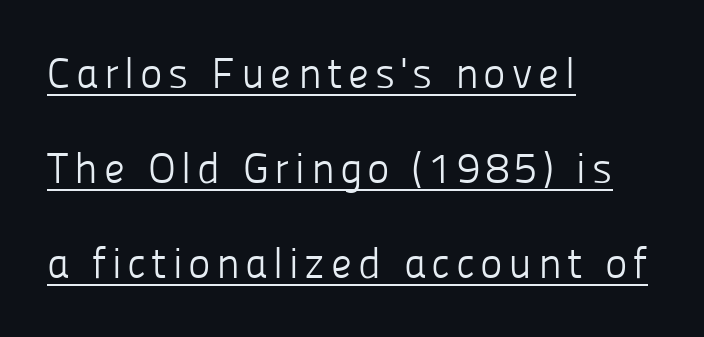
The image shows 43 px light sans-serif type, upright; set left-aligned, loose line spacing (2.21x), underlined; low stroke contrast and a medium x-height.
